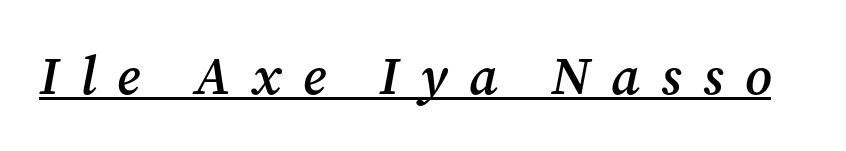
Q: Is the text bold? A: Semi-bold.
Q: Is the text italic (slanted)? A: Yes, it leans right by about 12 degrees.
Q: Is the typeface a serif or a sans-serif typeface? A: Serif.
Q: Is the text underlined? A: Yes.
Q: Is the spacing between letters normal or unusually wide? A: Unusually wide.
Q: Width (condensed, normal, or wide)? A: Normal.
Q: Stroke contrast? A: Medium.
Q: x-height? A: Medium.
Q: Monospaced? A: No.
